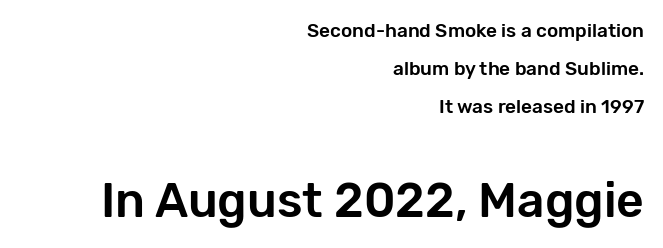
The following chunk of copy outweighs the initial chunk in type size. The glyphs in this specimen are sans serif. Observe the ordinary spacing: letters are neighbours, not strangers. All the whitespace from short lines collects on the left.
